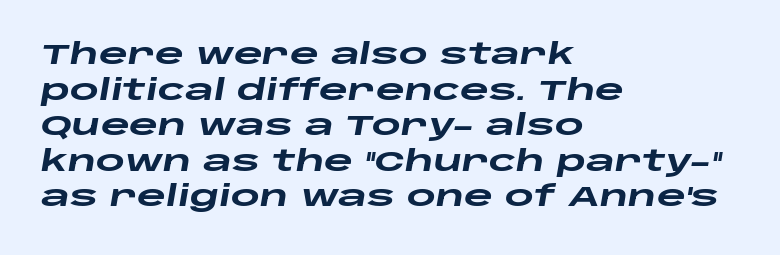
Underline: absent. On the weight axis this lands at bold, roughly 700. Line beginnings align vertically; line endings do not. Note the varied advance widths — an 'i' is clearly narrower than an 'm'. Caption: standard tracking, unaltered.
